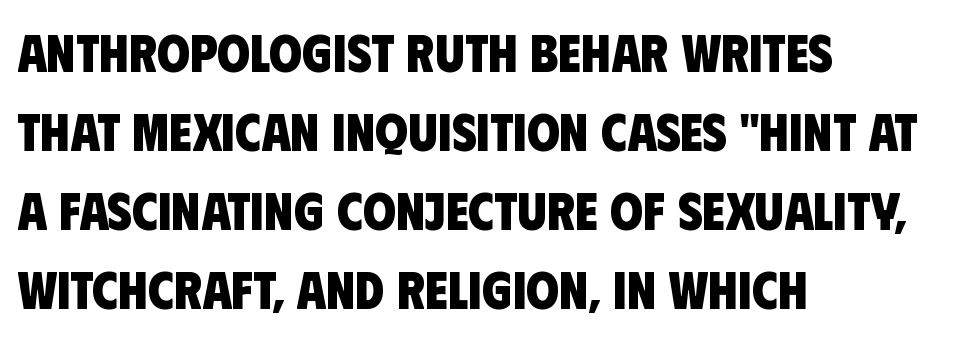
Horizontal bands of white between lines are of average thickness. Words float on clear page, feet unadorned. This sample uses plain, unmodified letter spacing. Strong, thick strokes mark this as bold type. Spacing verdict: proportional, widths tailored to each character. The font family rendered here belongs to the sans-serif group.
